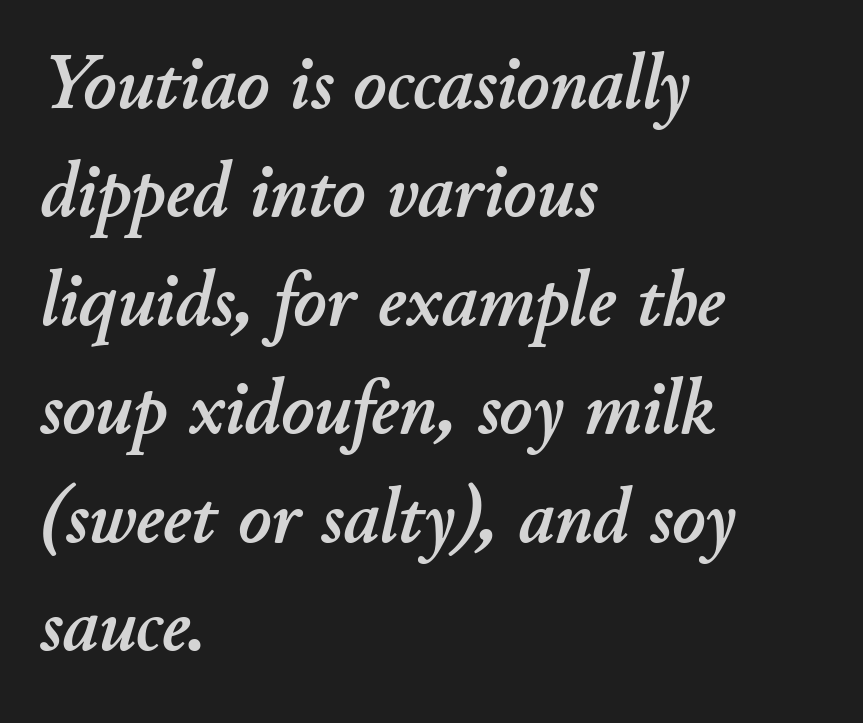
Is this a fixed-width face? No — the glyphs have proportional, varying widths. It's the slanting kind of type. Letter spacing: default. Teacher's note: observe the even left margin — that is flush-left alignment. The rows are spaced the way most documents space them.
